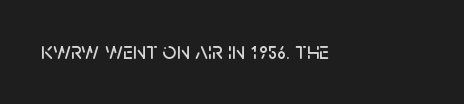
Q: Is the text italic (slanted)? A: No, it is upright.
Q: Is the text underlined? A: No.
Q: Is the spacing between letters normal or unusually wide? A: Normal.
